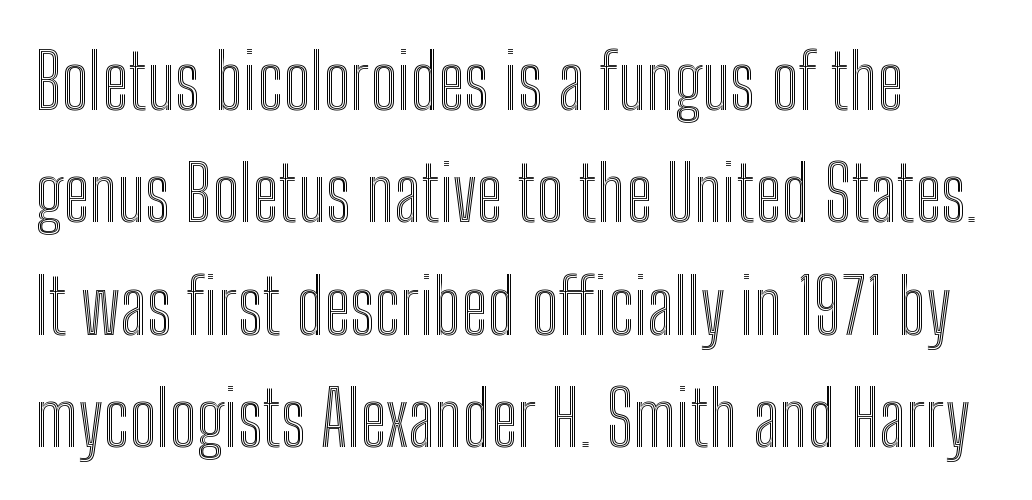
Designer's note — italics off, roman on. Spacing verdict: proportional, widths tailored to each character. How are the letters spaced? Ordinarily, with no added tracking. Anything drawn beneath the words? Only blank space.
